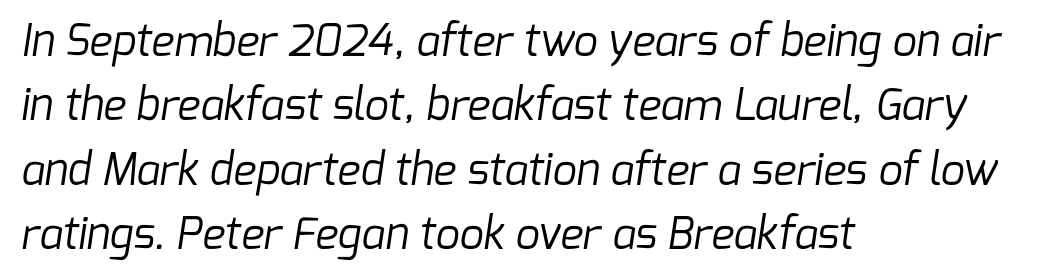
{"serif": "no", "bold": "no", "weight": "regular", "width": "normal", "stroke_contrast": "low", "x_height": "medium", "monospaced": "no", "underline": "no", "align": "left", "line_spacing": "normal", "line_spacing_ratio": 1.5, "letter_spacing": "normal", "letter_spacing_em": 0.0, "glyph_px": 43}
